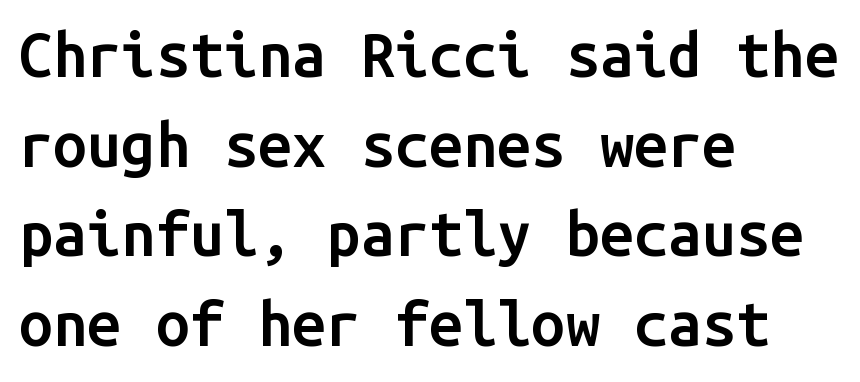
{"serif": "no", "italic": "no", "bold": "semi", "weight": "semibold", "width": "normal", "stroke_contrast": "low", "x_height": "medium", "monospaced": "yes", "underline": "no", "align": "left", "line_spacing": "normal", "line_spacing_ratio": 1.47, "letter_spacing": "normal", "letter_spacing_em": 0.0, "glyph_px": 61}
